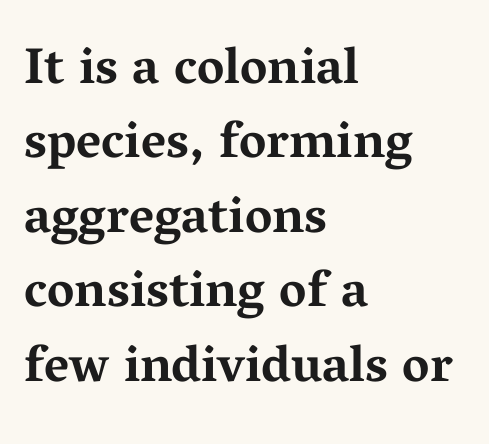
Evenly set lines give the paragraph a standard silhouette. Spacing verdict: proportional, widths tailored to each character. These words are printed bold, with thick strokes throughout. Leftover space on each line is placed entirely after the last word. The letters carry serifs — small finishing strokes at the ends of their stems. The lettering holds an erect, upright posture throughout.
